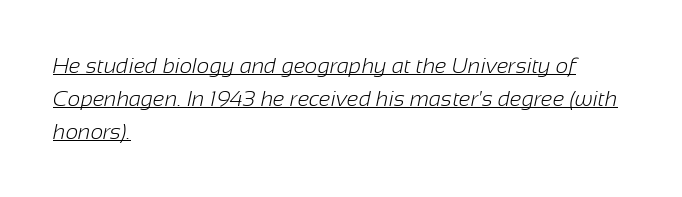
Somebody hit Ctrl+U on this one — the words are underlined. Notice how the passage keeps a crisp vertical edge on the left only. Think standard paragraph weight, or any step lighter than that. Honestly, the row spacing looks completely unremarkable. Tracking here is standard; glyphs follow each other at the usual distance.
